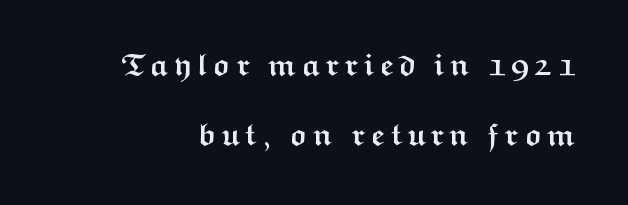
The image shows 31 px semibold, wide sans-serif type, upright; set loose line spacing (2.27x), not underlined; medium stroke contrast and a medium x-height.
